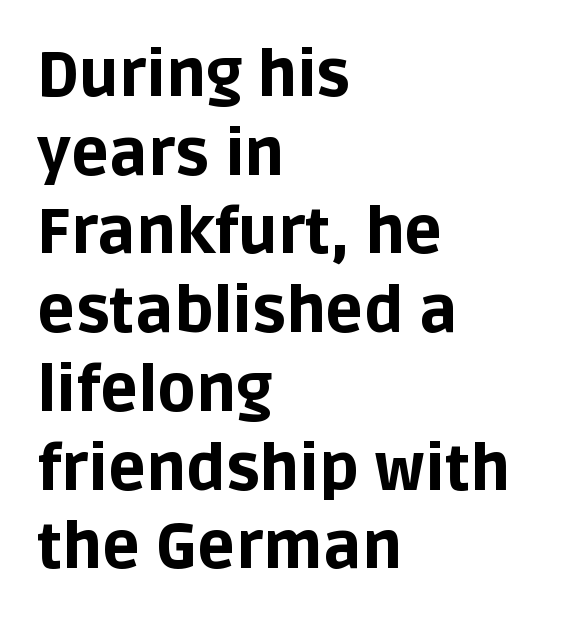
The image shows 63 px bold sans-serif type, upright; set left-aligned, normal line spacing (1.25x), normal letter spacing, not underlined; low stroke contrast and a large x-height.
